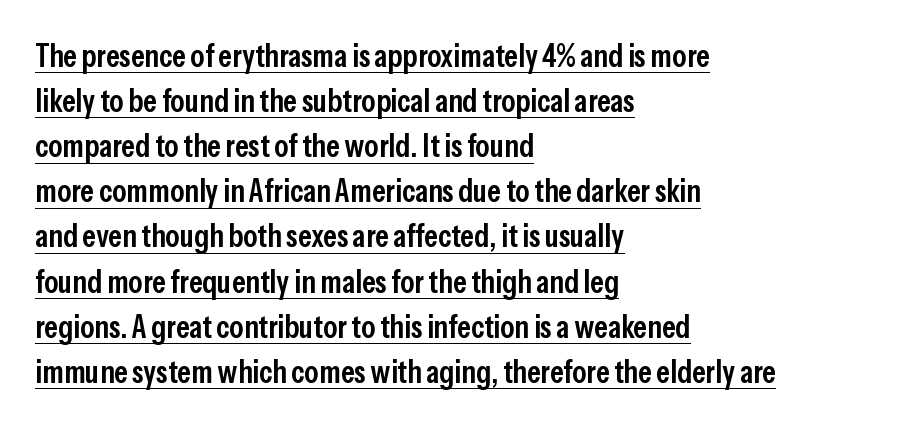
The image shows 32 px semibold, condensed sans-serif type, upright; set left-aligned, normal line spacing (1.41x), normal letter spacing, underlined; low stroke contrast and a medium x-height.
